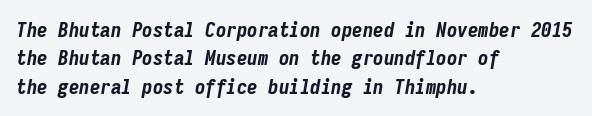
The image shows 21 px bold type, italic (leaning right); set left-aligned, normal line spacing (1.35x), normal letter spacing, not underlined.
